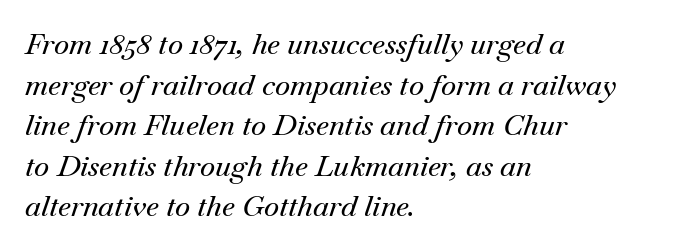
Q: Is the text italic (slanted)? A: Yes, it leans right by about 18 degrees.
Q: Is the typeface a serif or a sans-serif typeface? A: Serif.
Q: Is the text underlined? A: No.
Q: How is the paragraph aligned? A: Left-aligned.
Q: Is the spacing between letters normal or unusually wide? A: Normal.
Q: Is the spacing between lines tight, normal or loose? A: Normal.
Q: Width (condensed, normal, or wide)? A: Normal.
Q: Stroke contrast? A: Medium.
Q: x-height? A: Small.
Q: Monospaced? A: No.
